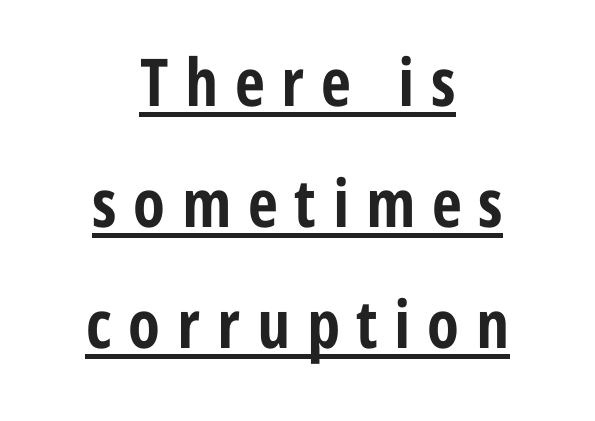
Q: Is the text bold? A: Yes.
Q: Is the text italic (slanted)? A: No, it is upright.
Q: Is the typeface a serif or a sans-serif typeface? A: Sans-serif.
Q: Is the text underlined? A: Yes.
Q: How is the paragraph aligned? A: Centered.
Q: Is the spacing between letters normal or unusually wide? A: Unusually wide.
Q: Width (condensed, normal, or wide)? A: Condensed.
Q: Stroke contrast? A: Low.
Q: x-height? A: Medium.
Q: Monospaced? A: No.
